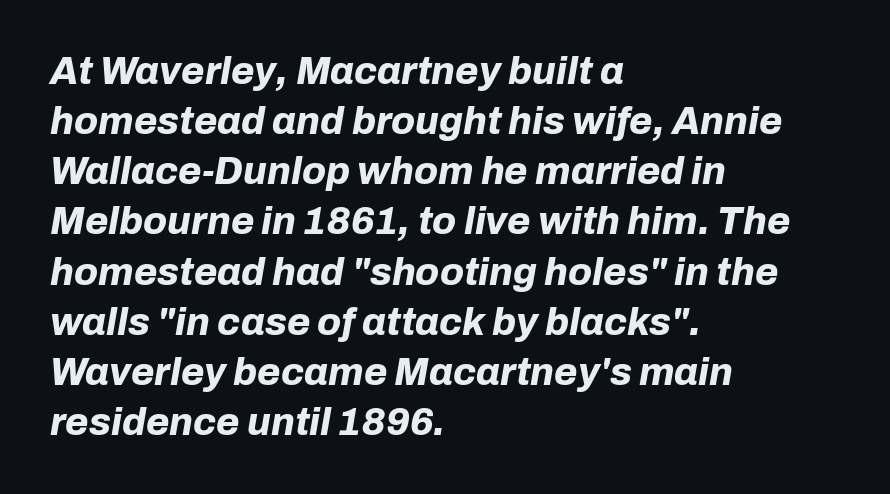
The image shows 38 px bold type, italic (leaning right); set left-aligned, normal line spacing (1.32x), normal letter spacing, not underlined; low stroke contrast and a medium x-height.
